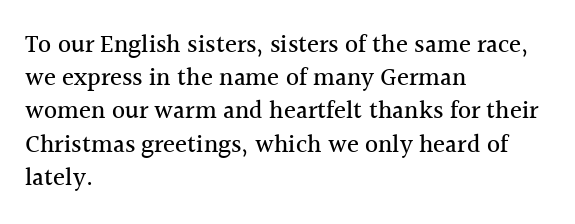
Students, observe: this is what conventionally led text looks like. Look at the tracking — it's just the regular setting, nothing added. The paragraph has a hard left edge and a soft right edge. Check under the words: just untouched page. The lettering holds an erect, upright posture throughout.
